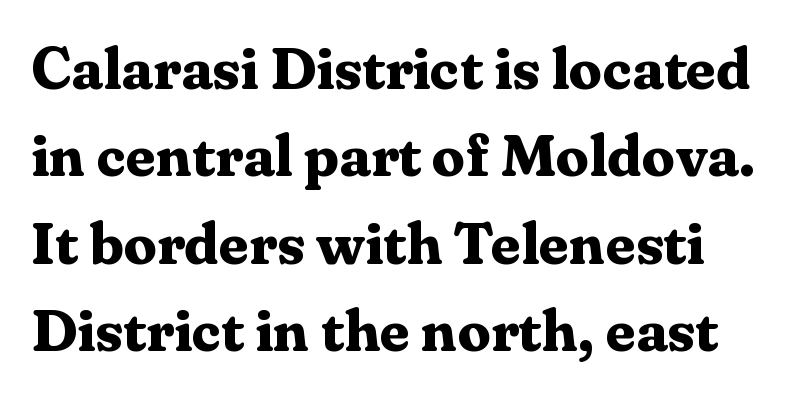
Q: Is the text bold? A: Yes.
Q: Is the text italic (slanted)? A: No, it is upright.
Q: Is the typeface a serif or a sans-serif typeface? A: Serif.
Q: Is the text underlined? A: No.
Q: How is the paragraph aligned? A: Left-aligned.
Q: Is the spacing between letters normal or unusually wide? A: Normal.
Q: Is the spacing between lines tight, normal or loose? A: Normal.
Q: Width (condensed, normal, or wide)? A: Normal.
Q: Stroke contrast? A: Medium.
Q: x-height? A: Medium.
Q: Monospaced? A: No.
